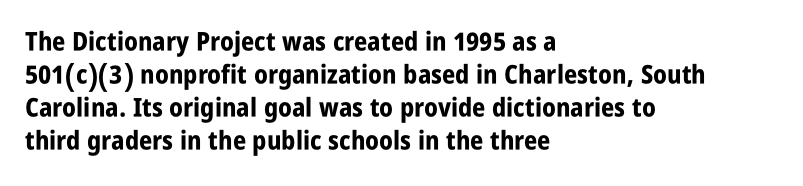
{"italic": "no", "bold": "yes", "underline": "no", "align": "left", "line_spacing": "normal", "line_spacing_ratio": 1.27, "letter_spacing": "normal", "letter_spacing_em": 0.0, "glyph_px": 26}
